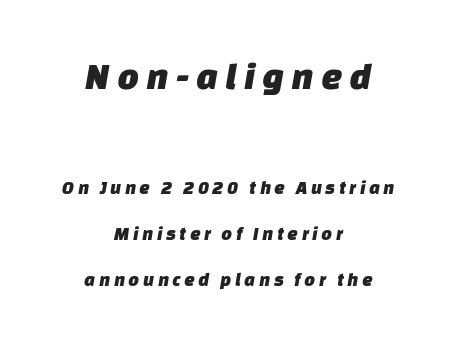
A typesetter would label this face a sans. Visually, the top section dominates because its glyphs are scaled up. Does the leading feel generous? Absolutely, it's lavish. Check the space under the baseline: it is left empty. The face used here is proportionally spaced, like ordinary book or web type.
